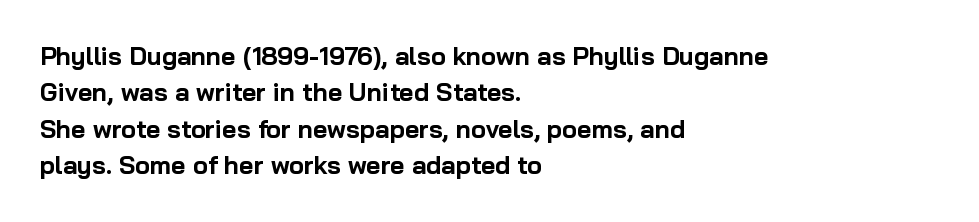
The image shows 25 px bold type, upright; set left-aligned, normal line spacing (1.46x), normal letter spacing, not underlined.
